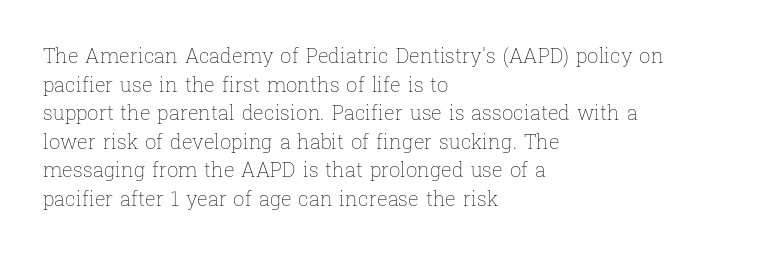
The image shows 20 px text type, upright; set left-aligned, normal line spacing (1.43x), normal letter spacing, not underlined.
